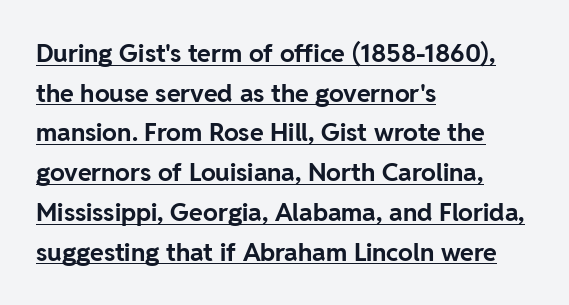
Q: Is the text bold? A: Yes.
Q: Is the text italic (slanted)? A: No, it is upright.
Q: Is the text underlined? A: Yes.
Q: How is the paragraph aligned? A: Left-aligned.
Q: Is the spacing between letters normal or unusually wide? A: Normal.
Q: Is the spacing between lines tight, normal or loose? A: Normal.
